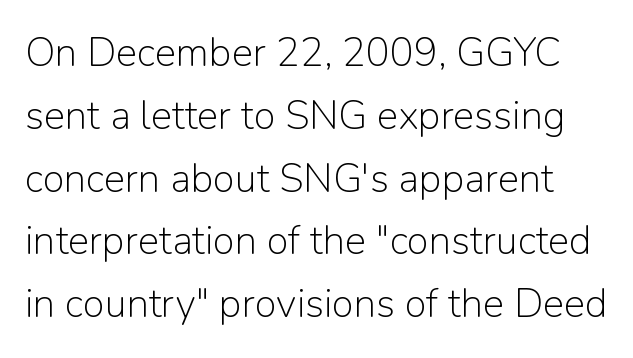
The image shows 40 px light sans-serif type, upright; set normal line spacing (1.57x), normal letter spacing, not underlined; low stroke contrast and a medium x-height.
